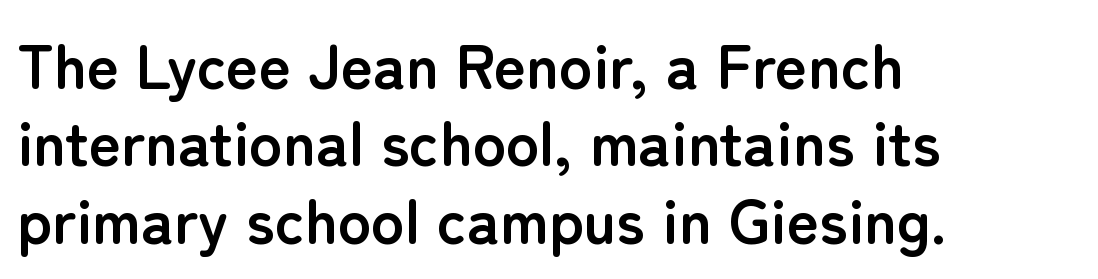
Q: Is the text bold? A: Yes.
Q: Is the text italic (slanted)? A: No, it is upright.
Q: Is the typeface a serif or a sans-serif typeface? A: Sans-serif.
Q: Is the text underlined? A: No.
Q: How is the paragraph aligned? A: Left-aligned.
Q: Is the spacing between letters normal or unusually wide? A: Normal.
Q: Is the spacing between lines tight, normal or loose? A: Normal.
Q: Width (condensed, normal, or wide)? A: Normal.
Q: Stroke contrast? A: Low.
Q: x-height? A: Medium.
Q: Monospaced? A: No.
